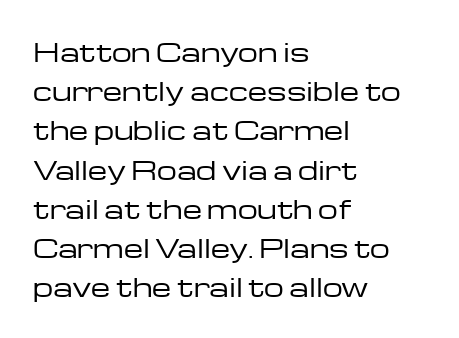
Is this a heavy cut? Hardly; it is regular or lighter. In CSS terms this would be text-align: left. Words appear dense and cohesive because spacing is normal. The gap between lines stays unmarked. Reading down the column, the eye jumps a familiar distance to each next line. This is roman type, the default non-slanted kind.
